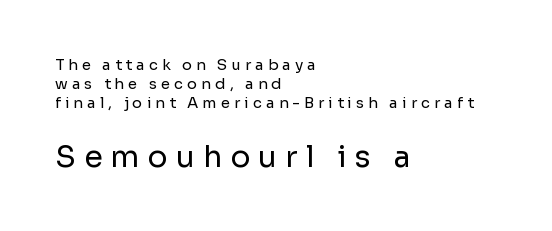
{"serif": "no", "italic": "no", "bold": "no", "weight": "regular", "width": "normal", "stroke_contrast": "low", "x_height": "medium", "monospaced": "no", "underline": "no", "align": "left", "line_spacing": "normal", "line_spacing_ratio": 1.28, "letter_spacing": "wide", "letter_spacing_em": 0.27, "larger_block": "second", "size_ratio": 2.0, "glyph_px": 30}
